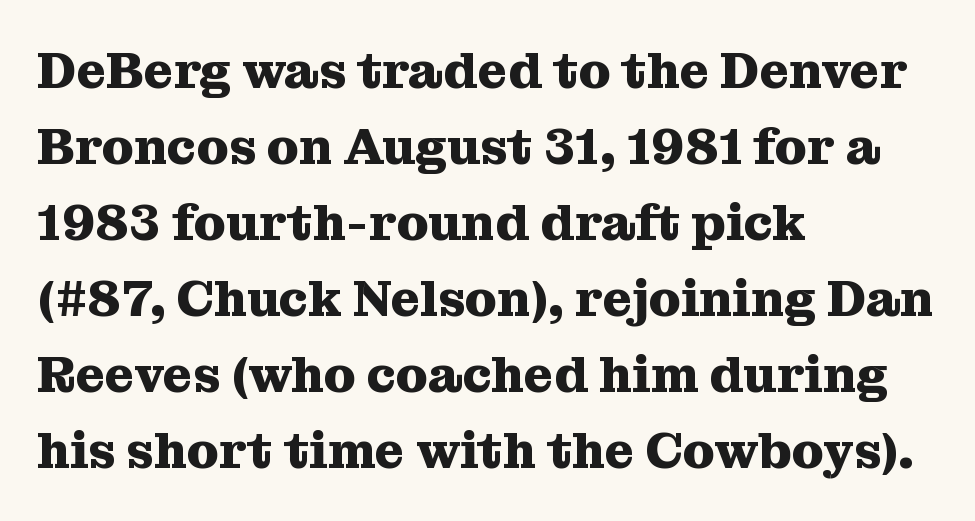
The image shows 51 px heavy serif type, upright; set left-aligned, normal line spacing (1.49x), normal letter spacing, not underlined; medium stroke contrast and a medium x-height.
